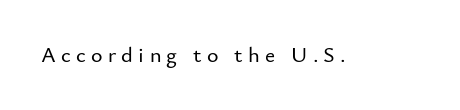
Q: Is the text italic (slanted)? A: No, it is upright.
Q: Is the text underlined? A: No.
Q: Is the spacing between letters normal or unusually wide? A: Unusually wide.
